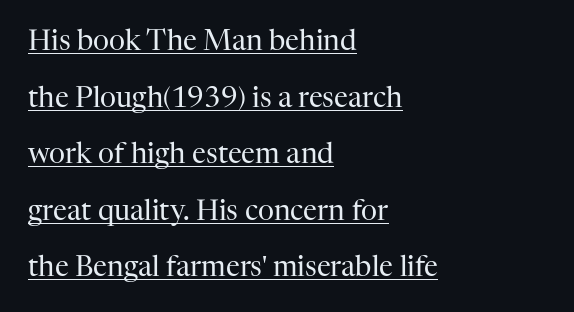
The cut favours lightness, reaching ordinary text weight at its darkest. Tall strokes in this sample are plumb rather than angled. A typesetter would call this proportional, since set widths differ per character. This rendering features underlined lettering. The gaps between neighbouring characters are ordinary and unremarkable.
